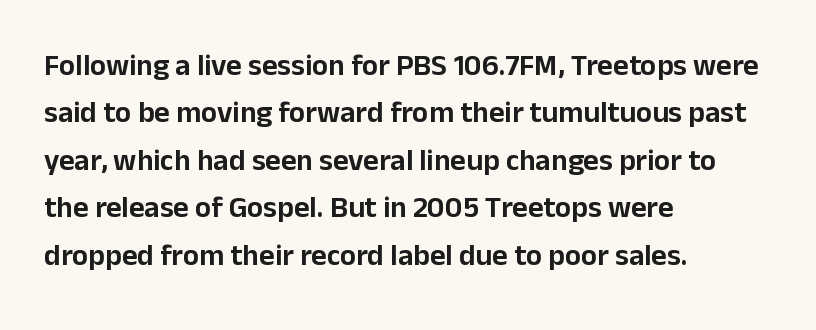
{"serif": "no", "italic": "no", "width": "normal", "stroke_contrast": "low", "x_height": "medium", "monospaced": "no", "underline": "no", "align": "left", "line_spacing": "normal", "line_spacing_ratio": 1.58, "letter_spacing": "normal", "letter_spacing_em": 0.0, "glyph_px": 30}
